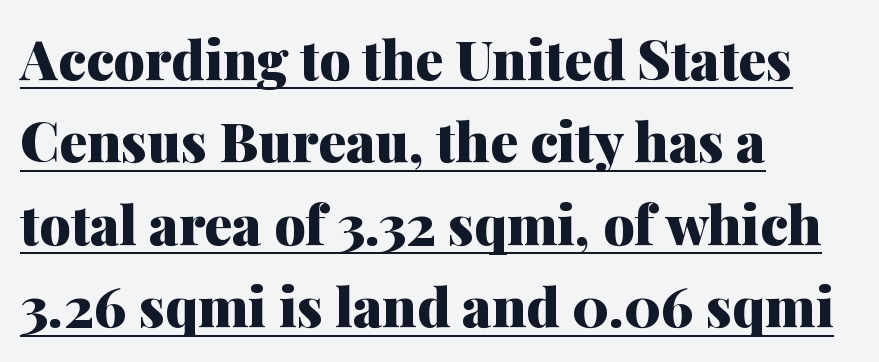
Each line starts at the same left margin while the right side varies. The typesetter has applied underlining to the passage shown. Each letter keeps its own natural width here, so spacing adapts to shape. How would I describe the line gaps? Plain and ordinary. Short note: letters normally spaced.
